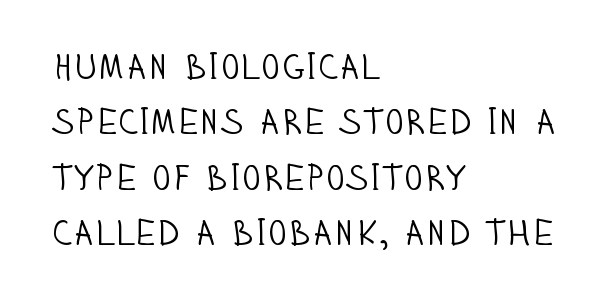
{"serif": "no", "italic": "no", "bold": "no", "weight": "light", "width": "condensed", "stroke_contrast": "low", "x_height": "large", "monospaced": "no", "underline": "no", "align": "left", "line_spacing": "normal", "line_spacing_ratio": 1.54, "letter_spacing": "normal", "letter_spacing_em": 0.0, "glyph_px": 36}
